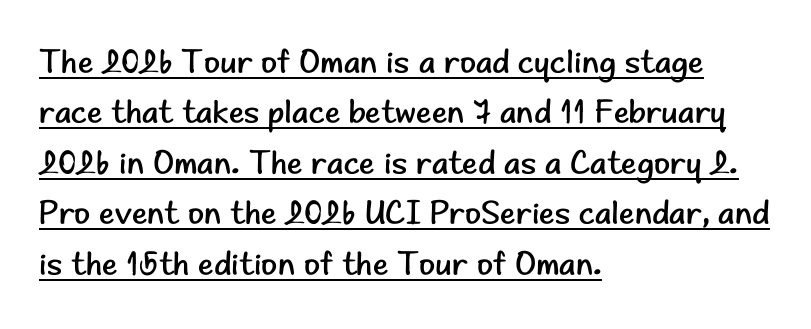
The leading is moderate, giving the passage an even texture. The letters sit at their default tracking, neither squeezed nor spread. Think standard paragraph weight, or any step lighter than that. This sample uses an upright cut, with every glyph sitting square on the baseline.
